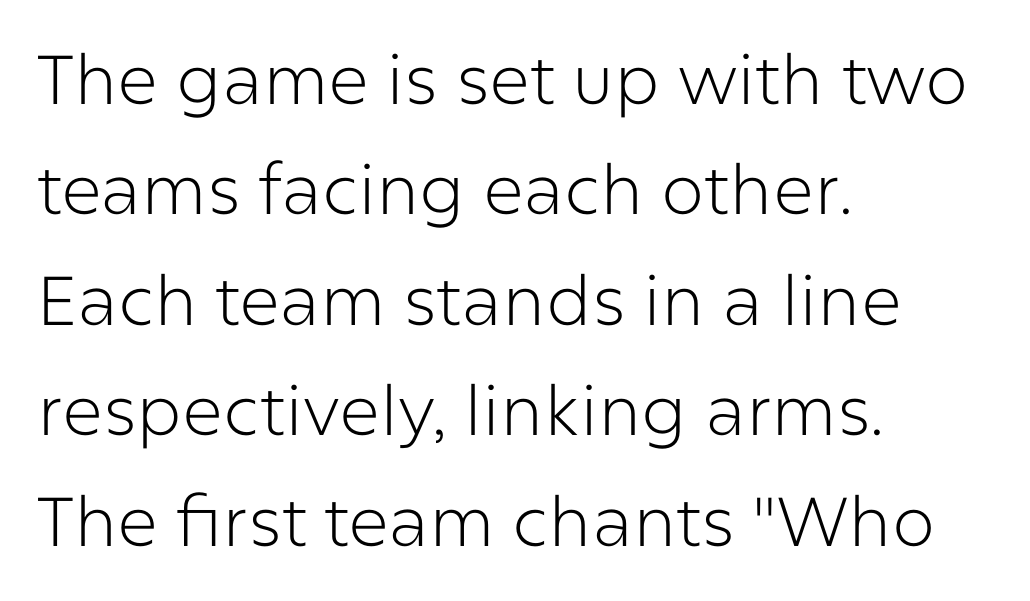
Q: Is the text bold? A: No.
Q: Is the text italic (slanted)? A: No, it is upright.
Q: Is the typeface a serif or a sans-serif typeface? A: Sans-serif.
Q: Is the text underlined? A: No.
Q: How is the paragraph aligned? A: Left-aligned.
Q: Is the spacing between letters normal or unusually wide? A: Normal.
Q: Is the spacing between lines tight, normal or loose? A: Normal.
Q: Width (condensed, normal, or wide)? A: Normal.
Q: Stroke contrast? A: Low.
Q: x-height? A: Medium.
Q: Monospaced? A: No.
